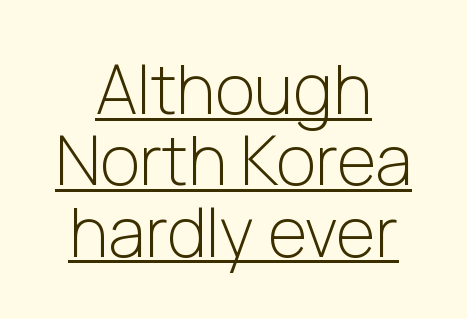
Q: Is the text bold? A: No.
Q: Is the text italic (slanted)? A: No, it is upright.
Q: Is the typeface a serif or a sans-serif typeface? A: Sans-serif.
Q: Is the text underlined? A: Yes.
Q: How is the paragraph aligned? A: Centered.
Q: Is the spacing between letters normal or unusually wide? A: Normal.
Q: Is the spacing between lines tight, normal or loose? A: Tight.
Q: Width (condensed, normal, or wide)? A: Normal.
Q: Stroke contrast? A: Low.
Q: x-height? A: Medium.
Q: Monospaced? A: No.
